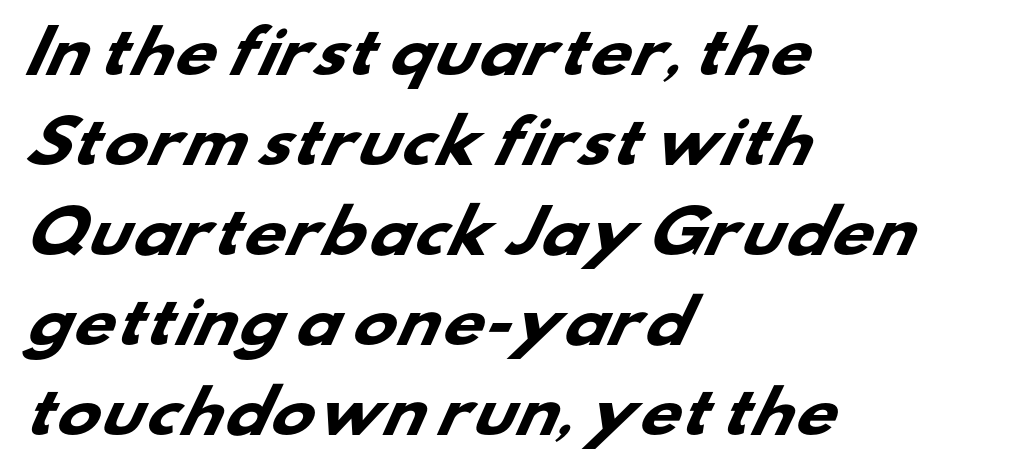
Q: Is the text bold? A: Yes.
Q: Is the typeface a serif or a sans-serif typeface? A: Sans-serif.
Q: Is the text underlined? A: No.
Q: How is the paragraph aligned? A: Left-aligned.
Q: Is the spacing between letters normal or unusually wide? A: Normal.
Q: Is the spacing between lines tight, normal or loose? A: Normal.
Q: Width (condensed, normal, or wide)? A: Wide.
Q: Stroke contrast? A: Low.
Q: x-height? A: Small.
Q: Monospaced? A: No.
